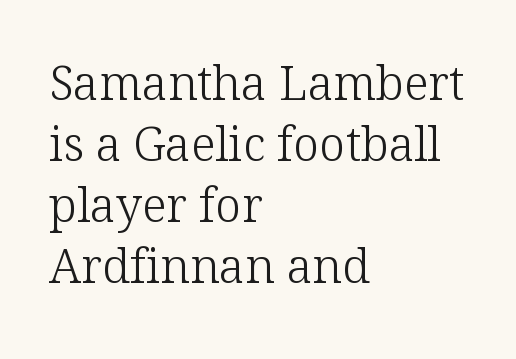
Think of a printed novel: that variable character pitch is what you see here. Stem width sits at or under what a default text font uses. The vertical gap from one line to the next is medium. Little horizontal feet cap the strokes, marking this as serif type. Short and long lines alike share a common starting point at left.
